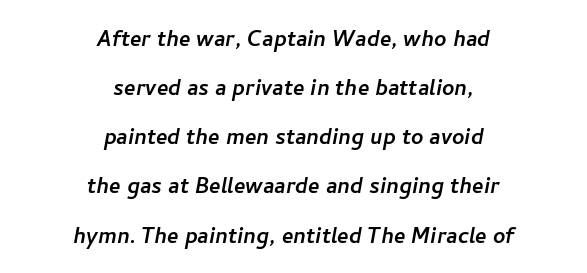
{"underline": "no", "align": "center", "line_spacing_ratio": 1.82, "letter_spacing": "normal", "letter_spacing_em": 0.0, "glyph_px": 27}
